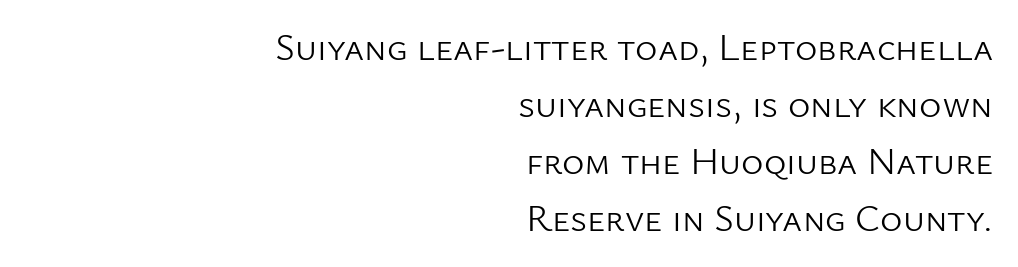
Q: Is the text bold? A: No.
Q: Is the text italic (slanted)? A: No, it is upright.
Q: Is the typeface a serif or a sans-serif typeface? A: Sans-serif.
Q: Is the text underlined? A: No.
Q: How is the paragraph aligned? A: Right-aligned.
Q: Is the spacing between letters normal or unusually wide? A: Normal.
Q: Is the spacing between lines tight, normal or loose? A: Normal.
Q: Width (condensed, normal, or wide)? A: Normal.
Q: Stroke contrast? A: Low.
Q: x-height? A: Medium.
Q: Monospaced? A: No.
